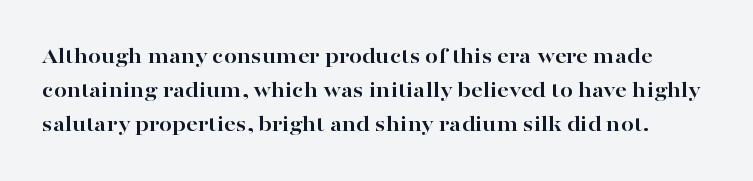
The image shows 23 px bold type, upright; set normal line spacing (1.47x), normal letter spacing, not underlined.
